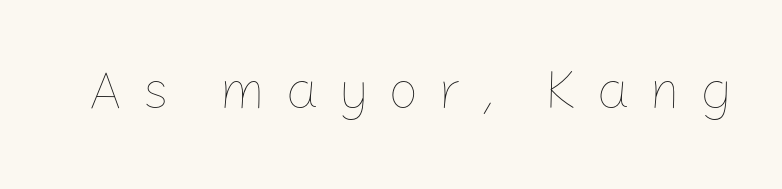
Q: Is the text bold? A: No.
Q: Is the text italic (slanted)? A: No, it is upright.
Q: Is the text underlined? A: No.
Q: Is the spacing between letters normal or unusually wide? A: Unusually wide.
Q: Width (condensed, normal, or wide)? A: Normal.
Q: Stroke contrast? A: Low.
Q: x-height? A: Medium.
Q: Monospaced? A: No.
